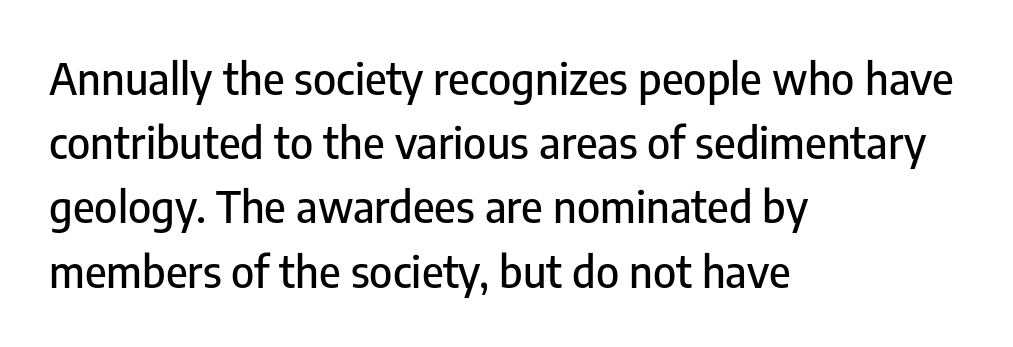
The image shows 44 px condensed sans-serif type, upright; set left-aligned, normal line spacing (1.46x), normal letter spacing, not underlined; low stroke contrast and a medium x-height.
